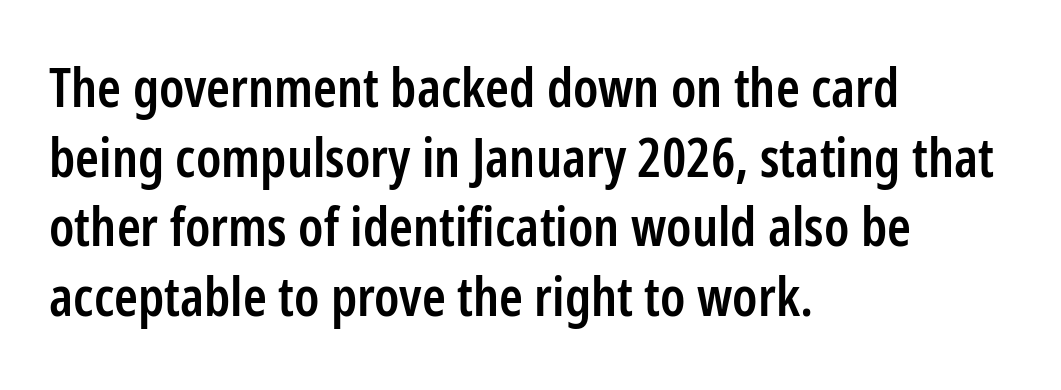
{"serif": "no", "italic": "no", "bold": "semi", "weight": "semibold", "width": "condensed", "stroke_contrast": "low", "x_height": "medium", "monospaced": "no", "underline": "no", "align": "left", "line_spacing": "normal", "line_spacing_ratio": 1.29, "letter_spacing": "normal", "letter_spacing_em": 0.0, "glyph_px": 54}
